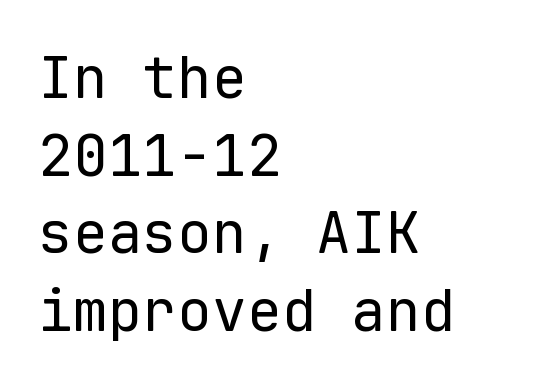
The image shows 58 px regular-weight sans-serif type, upright, monospaced; set left-aligned, normal line spacing (1.34x), normal letter spacing, not underlined; low stroke contrast and a medium x-height.
